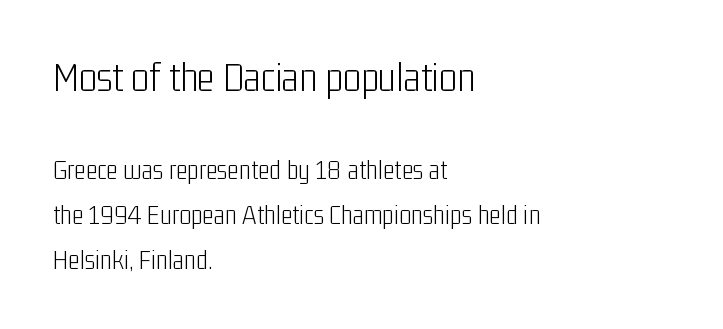
The image shows 42 px light, condensed sans-serif type, upright; set left-aligned, normal line spacing (1.61x), normal letter spacing, not underlined; the first (top) block is 1.5x larger; low stroke contrast and a medium x-height.
